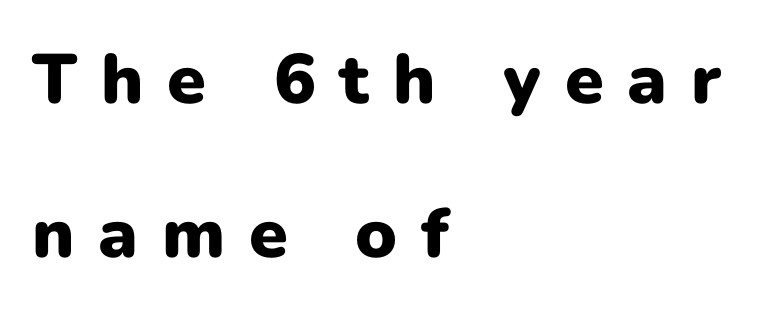
The image shows 70 px heavy sans-serif type, upright; set left-aligned, loose line spacing (2.2x), unusually wide letter spacing (+0.34 em), not underlined; low stroke contrast and a medium x-height.
